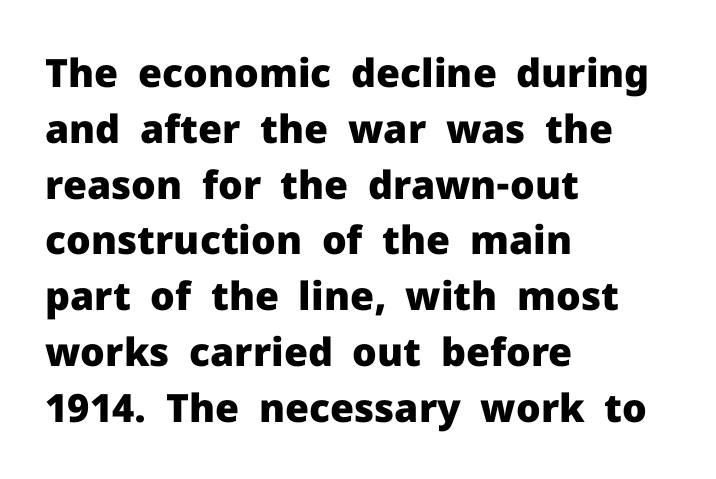
Strokes here are thick enough to call this a true bold. The baseline area is clear. You can tell from the bare stems that sans-serif type was used. The face used here is proportionally spaced, like ordinary book or web type. You could call the tracking neutral — neither tight nor loose. Is there much room between lines? A standard amount, neither cramped nor airy.
